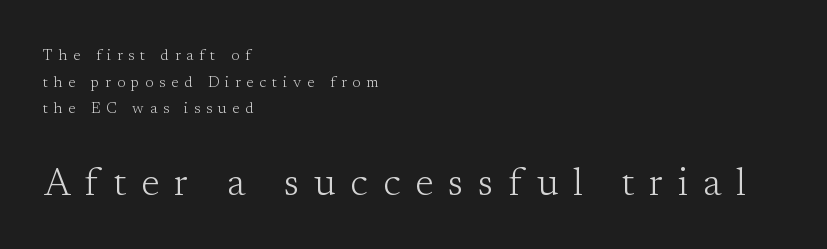
Beneath every word, the page is bare. Think of a printed novel: that variable character pitch is what you see here. Tracking here is generous; glyphs stand well apart from one another. Leftover space on each line is placed entirely after the last word. You can tell from the footed stems that serif type was used.
